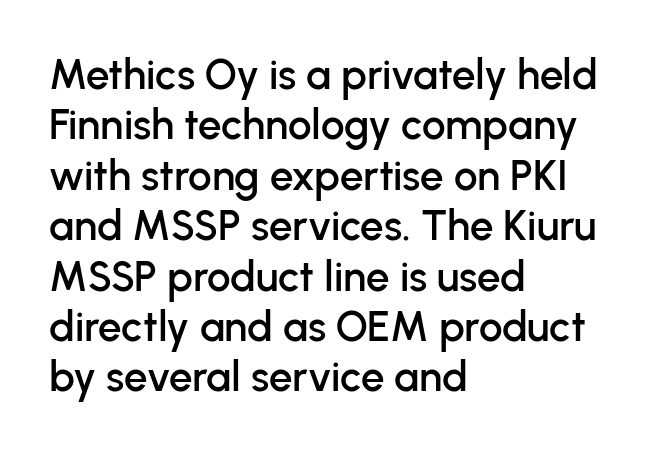
Is this a sans? Yes — the strokes have no serifs. Only glyphs here, with clear space below each row. The typesetter chose a ragged-right arrangement here. Note the varied advance widths — an 'i' is clearly narrower than an 'm'. The rendering keeps characters at their native spacing.
